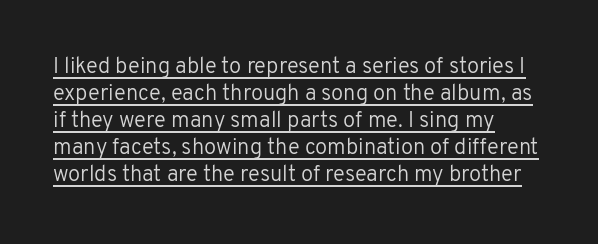
The image shows 22 px text type, upright; set left-aligned, line spacing 1.23x, normal letter spacing, underlined.
